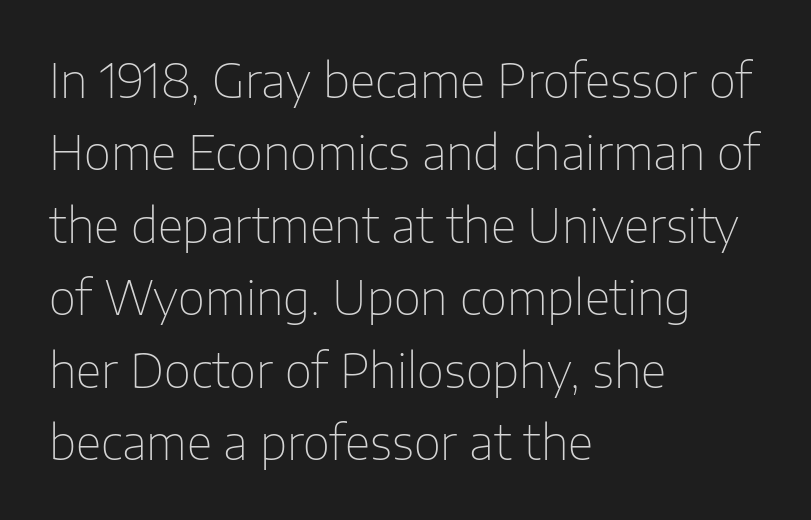
The image shows 47 px thin sans-serif type, upright; set left-aligned, normal line spacing (1.54x), normal letter spacing, not underlined; low stroke contrast and a medium x-height.
